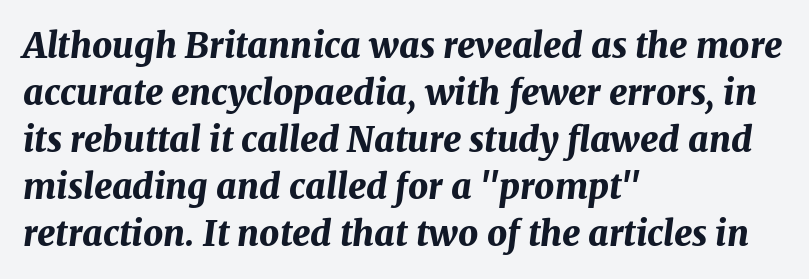
{"italic": "yes", "lean": "right", "slant_degrees": 7, "bold": "yes", "weight": "bold", "width": "normal", "stroke_contrast": "medium", "x_height": "medium", "monospaced": "no", "underline": "no", "align": "left", "line_spacing": "normal", "line_spacing_ratio": 1.34, "letter_spacing": "normal", "letter_spacing_em": 0.0, "glyph_px": 35}
